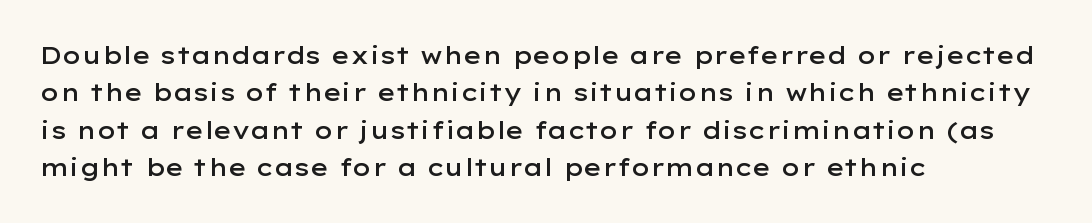
Q: Is the text bold? A: Semi-bold.
Q: Is the text italic (slanted)? A: No, it is upright.
Q: Is the text underlined? A: No.
Q: How is the paragraph aligned? A: Left-aligned.
Q: Is the spacing between letters normal or unusually wide? A: Normal.
Q: Is the spacing between lines tight, normal or loose? A: Normal.
